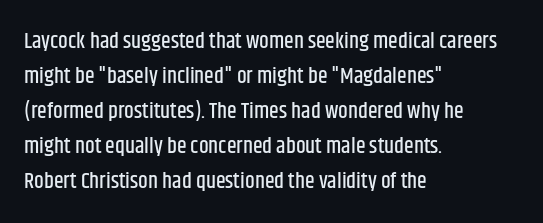
{"italic": "no", "underline": "no", "align": "left", "line_spacing": "normal", "line_spacing_ratio": 1.59, "letter_spacing": "normal", "letter_spacing_em": 0.0, "glyph_px": 22}
